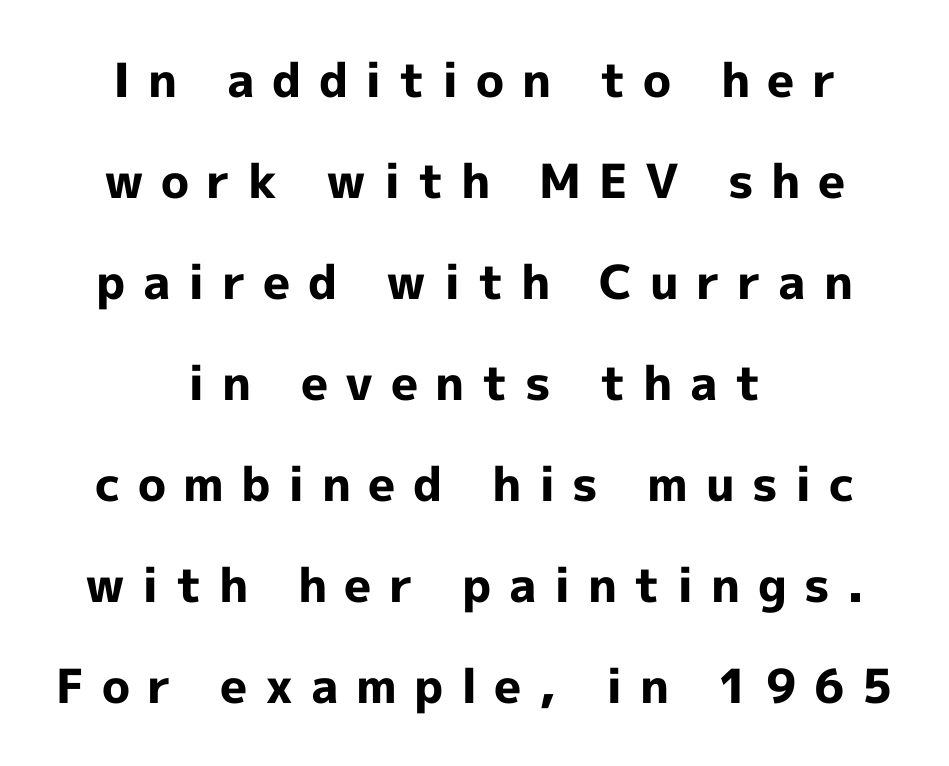
{"serif": "no", "italic": "no", "bold": "yes", "weight": "bold", "width": "normal", "x_height": "medium", "monospaced": "no", "underline": "no", "align": "center", "line_spacing": "loose", "line_spacing_ratio": 2.15, "letter_spacing": "wide", "letter_spacing_em": 0.37, "glyph_px": 47}
